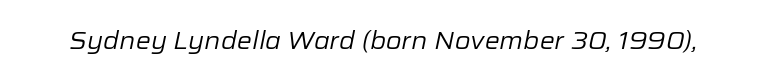
The image shows 24 px text type, italic (leaning right); set normal letter spacing, not underlined.
